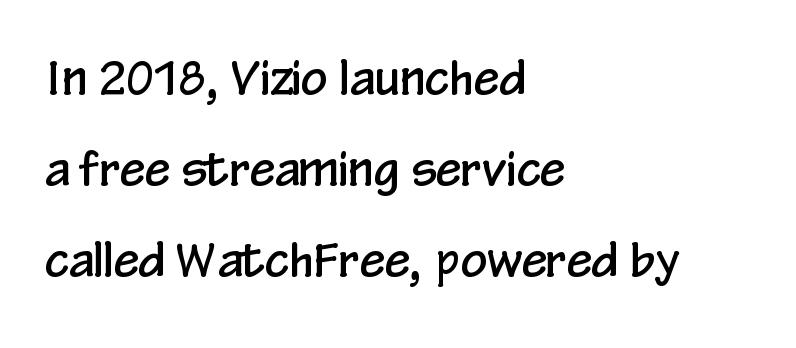
The image shows 46 px condensed sans-serif type, upright; set left-aligned, loose line spacing (1.98x), normal letter spacing, not underlined; low stroke contrast and a medium x-height.
